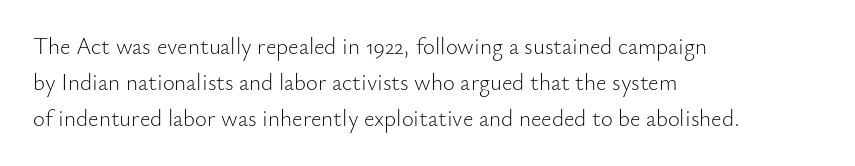
{"italic": "no", "bold": "no", "underline": "no", "align": "left", "line_spacing": "normal", "line_spacing_ratio": 1.56, "letter_spacing": "normal", "letter_spacing_em": 0.0, "glyph_px": 23}
